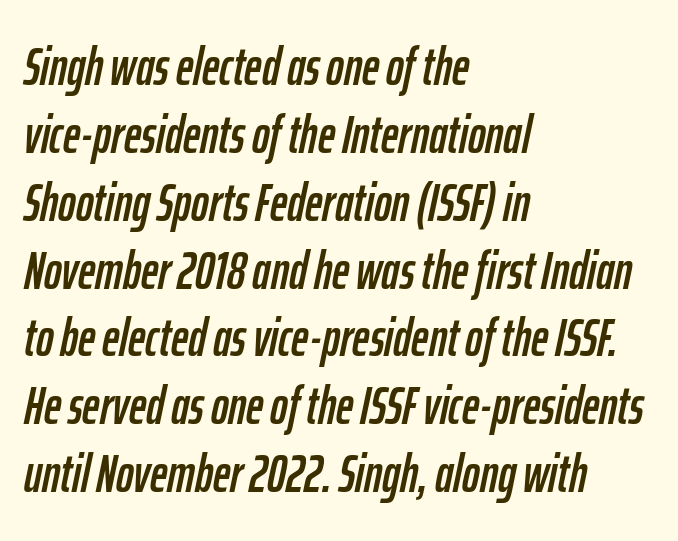
Q: Is the text italic (slanted)? A: Yes, it leans right by about 12 degrees.
Q: Is the text underlined? A: No.
Q: How is the paragraph aligned? A: Left-aligned.
Q: Is the spacing between letters normal or unusually wide? A: Normal.
Q: Is the spacing between lines tight, normal or loose? A: Normal.
Q: Width (condensed, normal, or wide)? A: Condensed.
Q: Stroke contrast? A: Low.
Q: x-height? A: Medium.
Q: Monospaced? A: No.
